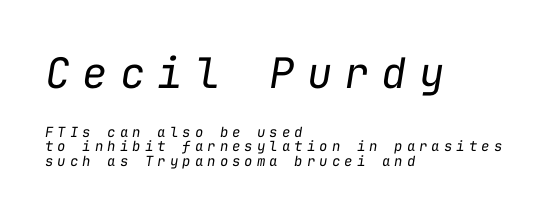
Q: Is the text bold? A: No.
Q: Is the text italic (slanted)? A: Yes, it leans right by about 9 degrees.
Q: Is the text underlined? A: No.
Q: How is the paragraph aligned? A: Left-aligned.
Q: Is the spacing between letters normal or unusually wide? A: Unusually wide.
Q: Is the spacing between lines tight, normal or loose? A: Tight.
Q: Which block of text is set in a larger size, the first (top) or the second (bottom)? A: The first (top) one.
Q: Width (condensed, normal, or wide)? A: Normal.
Q: Stroke contrast? A: Low.
Q: x-height? A: Medium.
Q: Monospaced? A: Yes.
